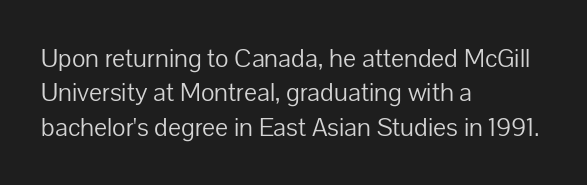
{"italic": "no", "bold": "no", "underline": "no", "align": "left", "line_spacing": "normal", "line_spacing_ratio": 1.32, "letter_spacing": "normal", "letter_spacing_em": 0.0, "glyph_px": 26}
